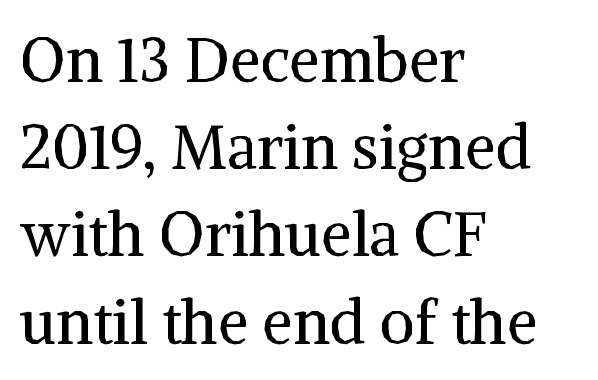
{"serif": "yes", "italic": "no", "bold": "no", "weight": "regular", "width": "normal", "stroke_contrast": "medium", "x_height": "medium", "monospaced": "no", "underline": "no", "align": "left", "line_spacing": "normal", "line_spacing_ratio": 1.43, "letter_spacing": "normal", "letter_spacing_em": 0.0, "glyph_px": 61}
